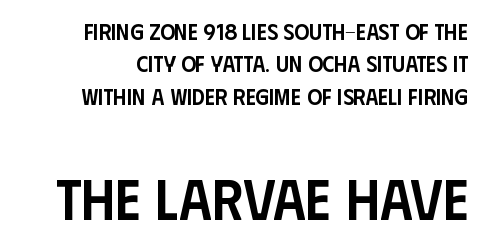
The tracking reads as untouched default to a designer's eye. The designer gave the closing block more size than the opening block. Typographic density is moderately raised because the face is semibold. The words here are not underlined.
